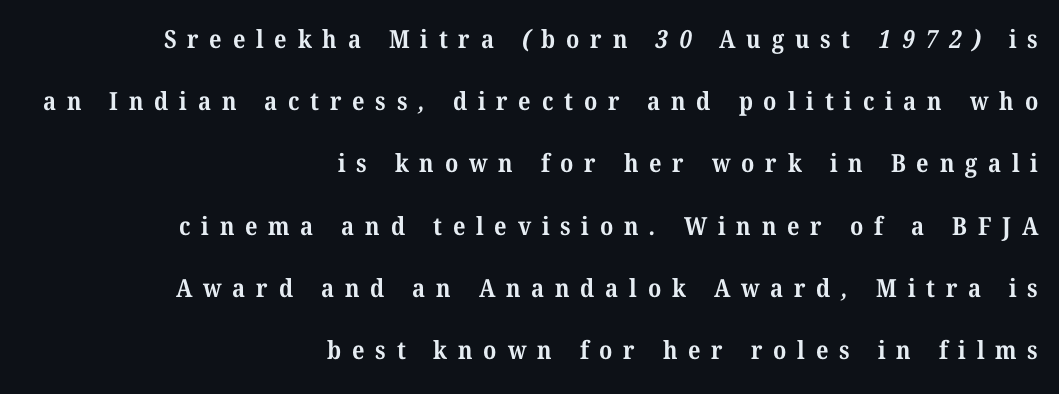
Q: Is the text bold? A: Yes.
Q: Is the text underlined? A: No.
Q: How is the paragraph aligned? A: Right-aligned.
Q: Is the spacing between letters normal or unusually wide? A: Unusually wide.
Q: Is the spacing between lines tight, normal or loose? A: Loose.
